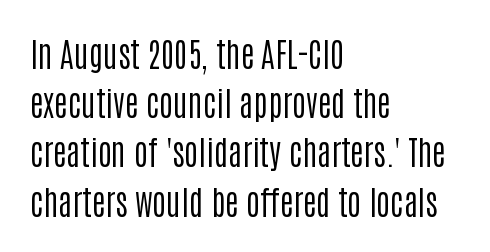
The image shows 33 px regular-weight, condensed sans-serif type, upright; set left-aligned, normal line spacing (1.49x), normal letter spacing, not underlined; low stroke contrast and a large x-height.
